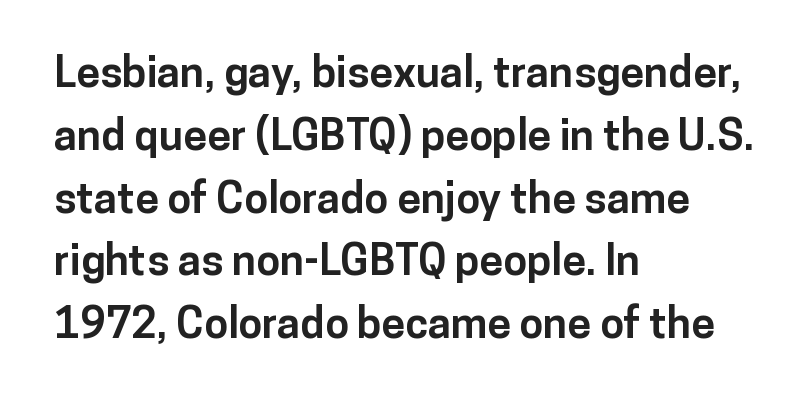
The text was rendered using a sans face with plain stroke endings. These lines were composed using upright roman letters. The designer left line spacing at the default. Look at the stroke-to-counter ratio: heavy, a bold. A classic flush-left, rag-right setting is used for this passage. Default kerning and tracking; the words read as compact shapes.
